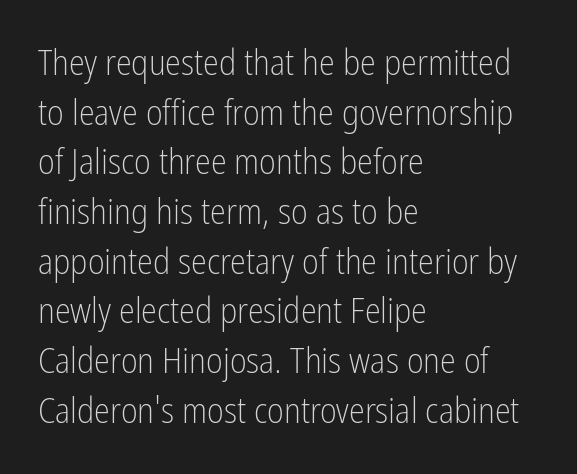
The image shows 36 px light, condensed sans-serif type, upright; set left-aligned, normal line spacing (1.38x), normal letter spacing, not underlined; low stroke contrast and a medium x-height.
